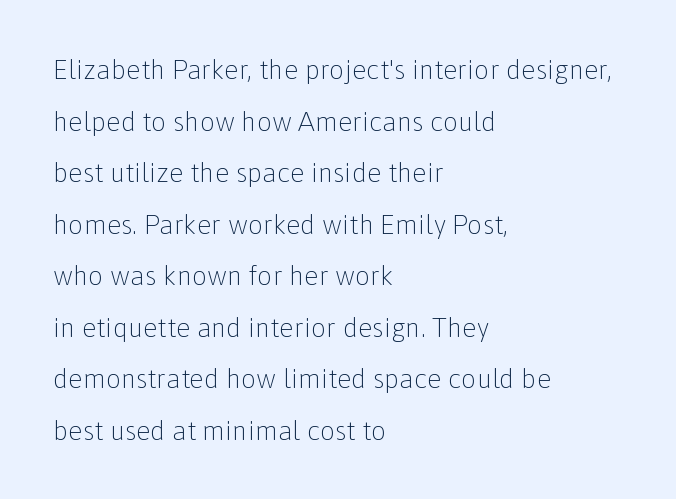
Q: Is the text bold? A: No.
Q: Is the text italic (slanted)? A: No, it is upright.
Q: Is the text underlined? A: No.
Q: How is the paragraph aligned? A: Left-aligned.
Q: Is the spacing between letters normal or unusually wide? A: Normal.
Q: Is the spacing between lines tight, normal or loose? A: Loose.
